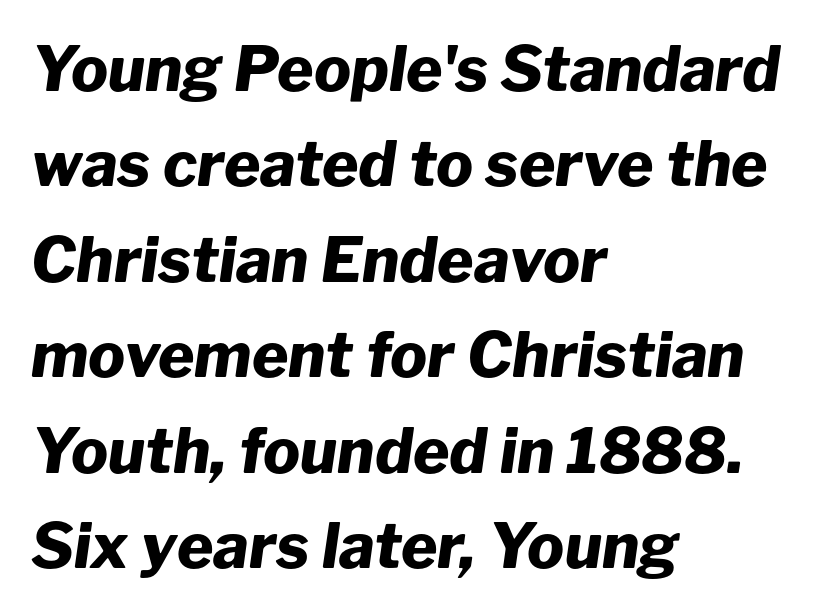
Q: Is the text bold? A: Yes.
Q: Is the text italic (slanted)? A: Yes, it leans right by about 8 degrees.
Q: Is the text underlined? A: No.
Q: How is the paragraph aligned? A: Left-aligned.
Q: Is the spacing between letters normal or unusually wide? A: Normal.
Q: Is the spacing between lines tight, normal or loose? A: Normal.
Q: Width (condensed, normal, or wide)? A: Normal.
Q: Stroke contrast? A: Low.
Q: x-height? A: Medium.
Q: Monospaced? A: No.
